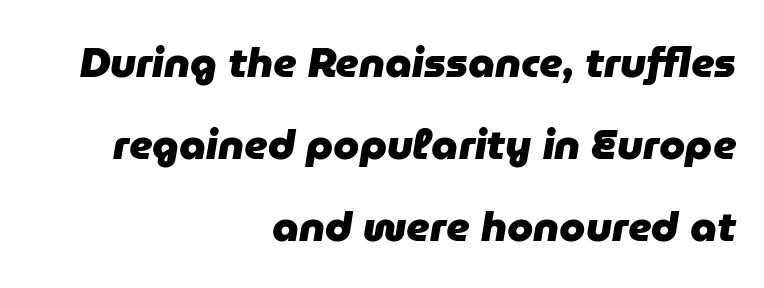
{"italic": "yes", "lean": "right", "slant_degrees": 9, "bold": "yes", "weight": "heavy", "width": "normal", "stroke_contrast": "low", "x_height": "medium", "monospaced": "no", "underline": "no", "align": "right", "line_spacing": "loose", "line_spacing_ratio": 1.95, "letter_spacing": "normal", "letter_spacing_em": 0.0, "glyph_px": 42}
